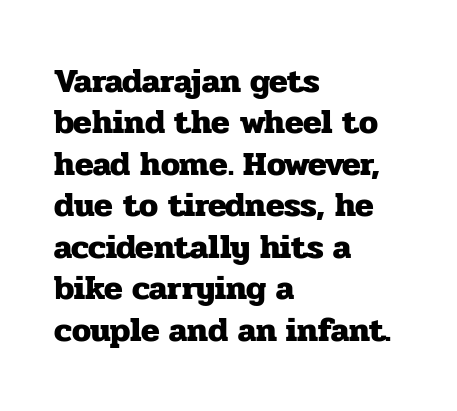
The image shows 34 px heavy serif type, upright; set left-aligned, line spacing 1.22x, normal letter spacing, not underlined; low stroke contrast and a medium x-height.
